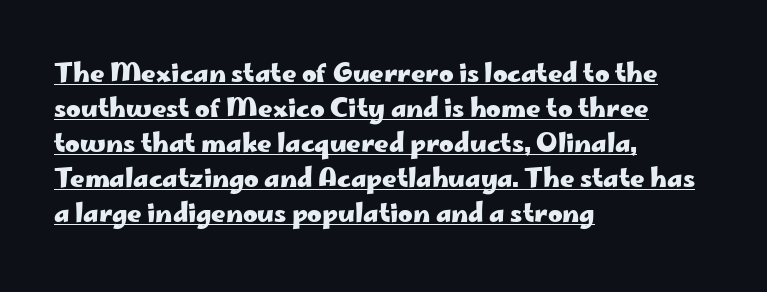
Q: Is the text bold? A: Yes.
Q: Is the text italic (slanted)? A: No, it is upright.
Q: Is the text underlined? A: Yes.
Q: How is the paragraph aligned? A: Left-aligned.
Q: Is the spacing between letters normal or unusually wide? A: Normal.
Q: Is the spacing between lines tight, normal or loose? A: Normal.
